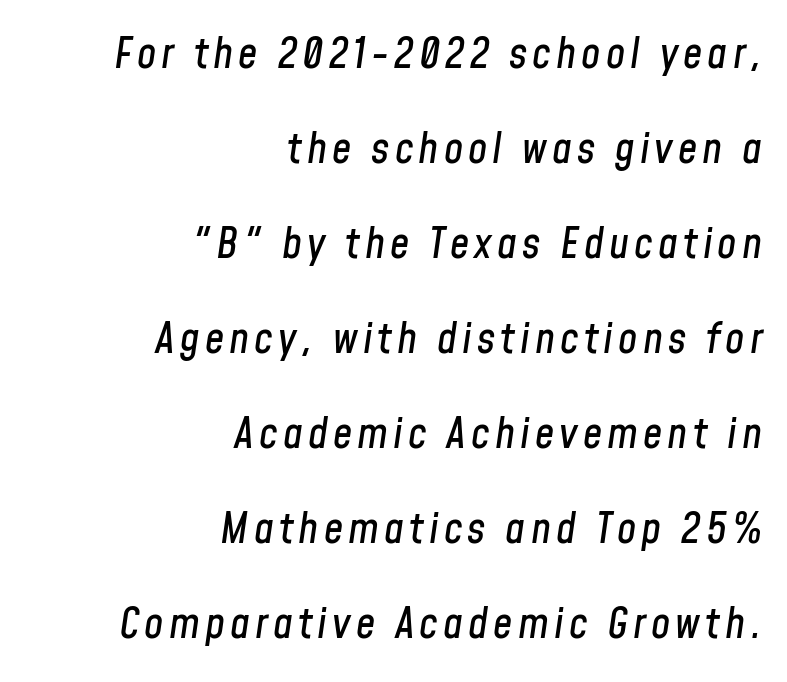
Q: Is the text italic (slanted)? A: Yes, it leans right by about 8 degrees.
Q: Is the text underlined? A: No.
Q: How is the paragraph aligned? A: Right-aligned.
Q: Is the spacing between lines tight, normal or loose? A: Loose.
Q: Width (condensed, normal, or wide)? A: Condensed.
Q: Stroke contrast? A: Low.
Q: x-height? A: Medium.
Q: Monospaced? A: No.
